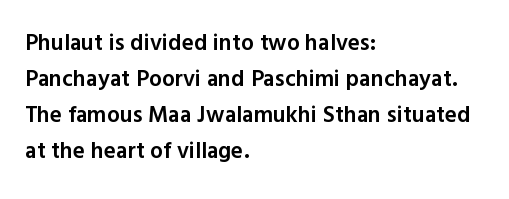
The image shows 23 px text type, upright; set left-aligned, normal line spacing (1.56x), normal letter spacing, not underlined.
